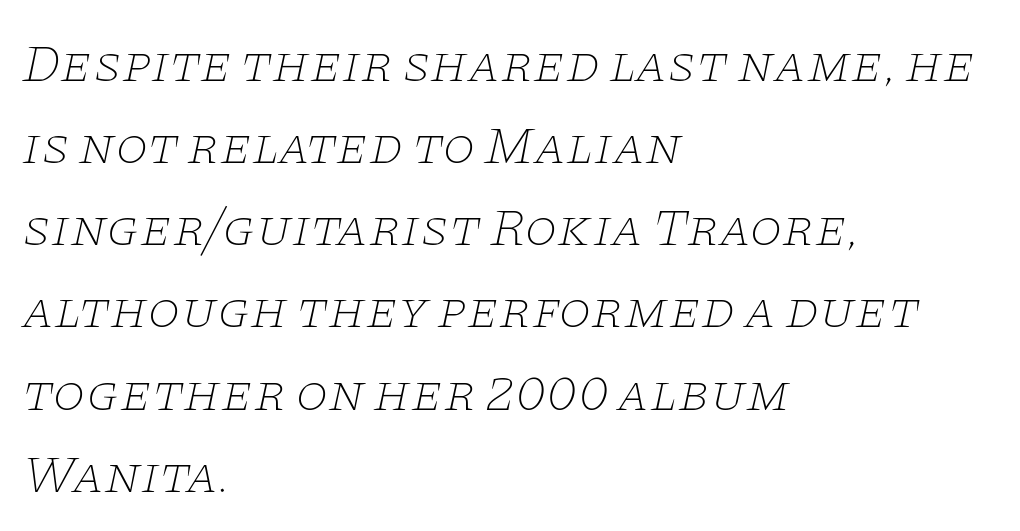
The image shows 53 px thin, wide serif type, italic (leaning right); set left-aligned, normal line spacing (1.55x), normal letter spacing, not underlined; low stroke contrast and a large x-height.
